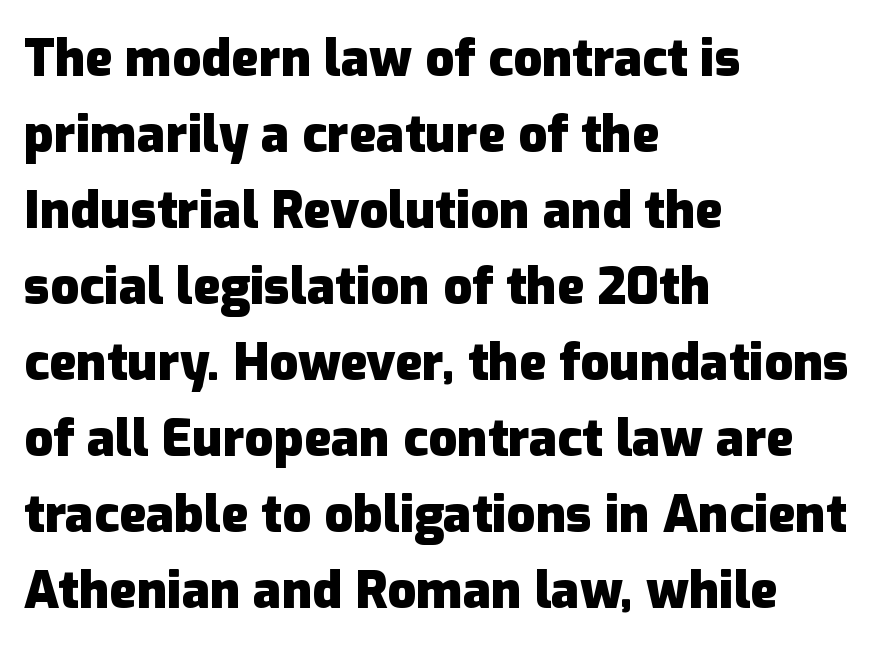
If you drew a line through each stem, it would be perfectly vertical. A sans-serif font was chosen for this passage. Does the weight exceed regular? Yes, all the way to bold. No extra tracking has been applied to these lines. This sample has the flowing, uneven cadence of proportional lettering.
